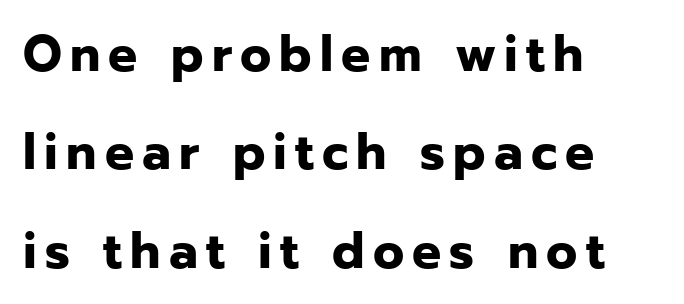
These lines stand farther apart than default settings would place them. Nothing sits at the stroke ends, so this counts as sans-serif. The paragraph shown leans on its left margin. The font is running at its bold setting. The letters advance in unequal steps, a hallmark of proportional type. Clear beneath every line of the passage.
